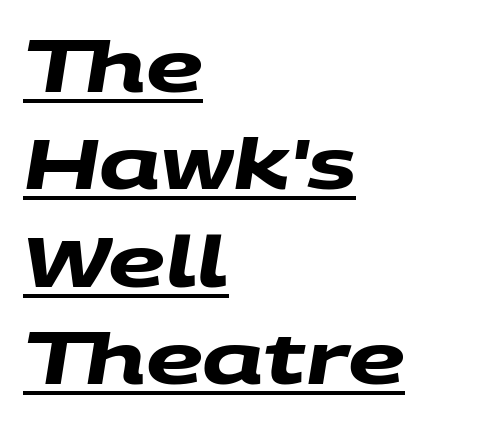
The image shows 71 px heavy, wide sans-serif type; set left-aligned, normal line spacing (1.37x), normal letter spacing, underlined; medium stroke contrast and a large x-height.
